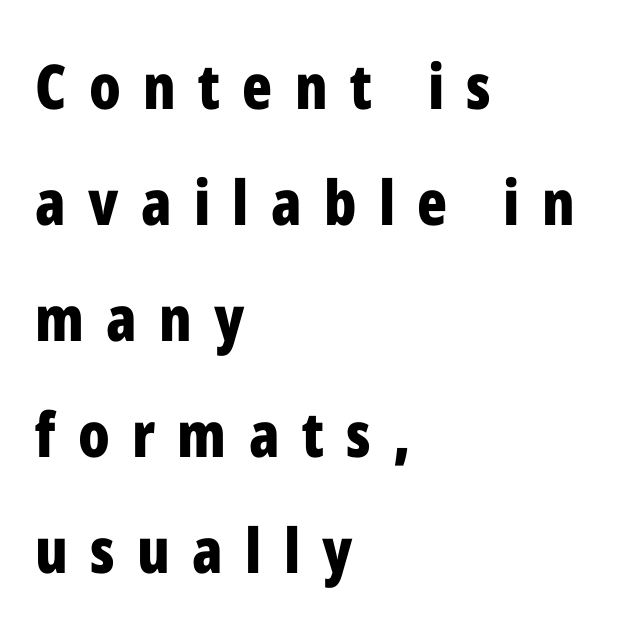
Letterform terminals end flat and unadorned throughout the passage. Do the letters lean? They stand straight. The letters advance in unequal steps, a hallmark of proportional type. The words here are not underlined. Teacher's note: observe the even left margin — that is flush-left alignment.
